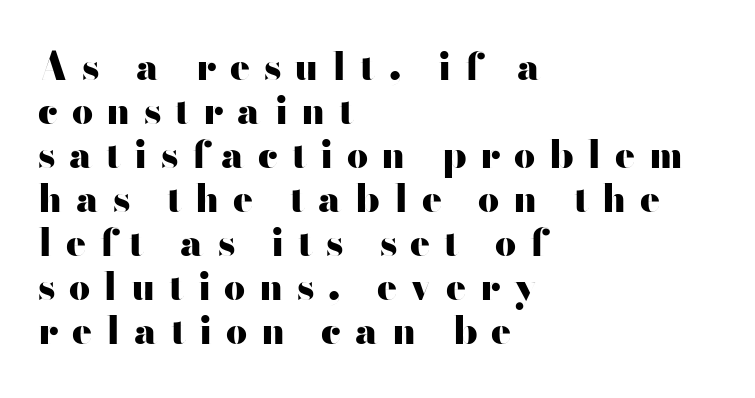
{"italic": "no", "bold": "yes", "weight": "heavy", "width": "wide", "stroke_contrast": "high", "x_height": "small", "monospaced": "no", "underline": "no", "align": "left", "line_spacing_ratio": 1.19, "letter_spacing": "wide", "letter_spacing_em": 0.37, "glyph_px": 37}
